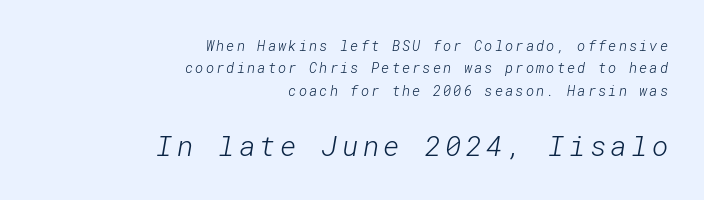
Vertically, the passage feels balanced, rows spaced as you'd expect. Glance below the letters and you will spot only blank space. The font family rendered here belongs to the sans-serif group. The lines are quadded right. The typesetting does not lean heavy: it is not bold.
